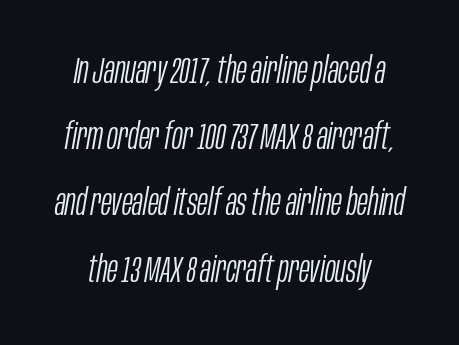
Q: Is the text bold? A: No.
Q: Is the text italic (slanted)? A: Yes, it leans right by about 10 degrees.
Q: Is the text underlined? A: No.
Q: Is the spacing between letters normal or unusually wide? A: Normal.
Q: Width (condensed, normal, or wide)? A: Condensed.
Q: Stroke contrast? A: Low.
Q: x-height? A: Large.
Q: Monospaced? A: No.
